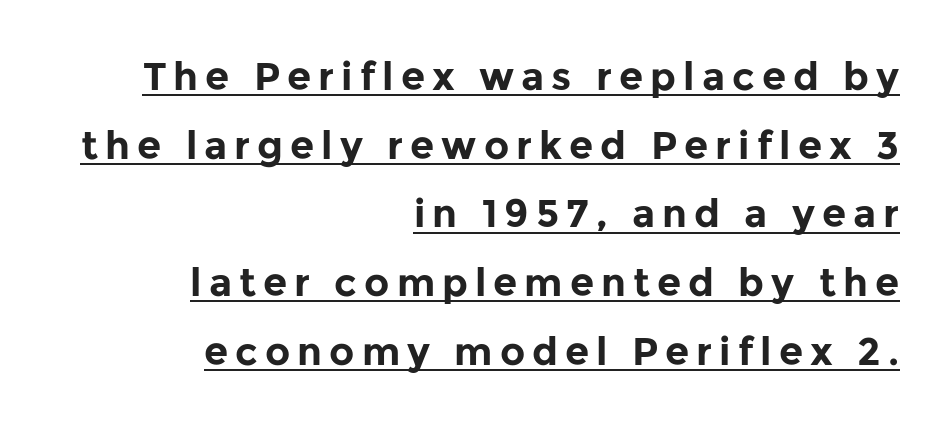
The image shows 39 px bold sans-serif type, upright; set right-aligned, line spacing 1.76x, underlined; low stroke contrast and a medium x-height.
